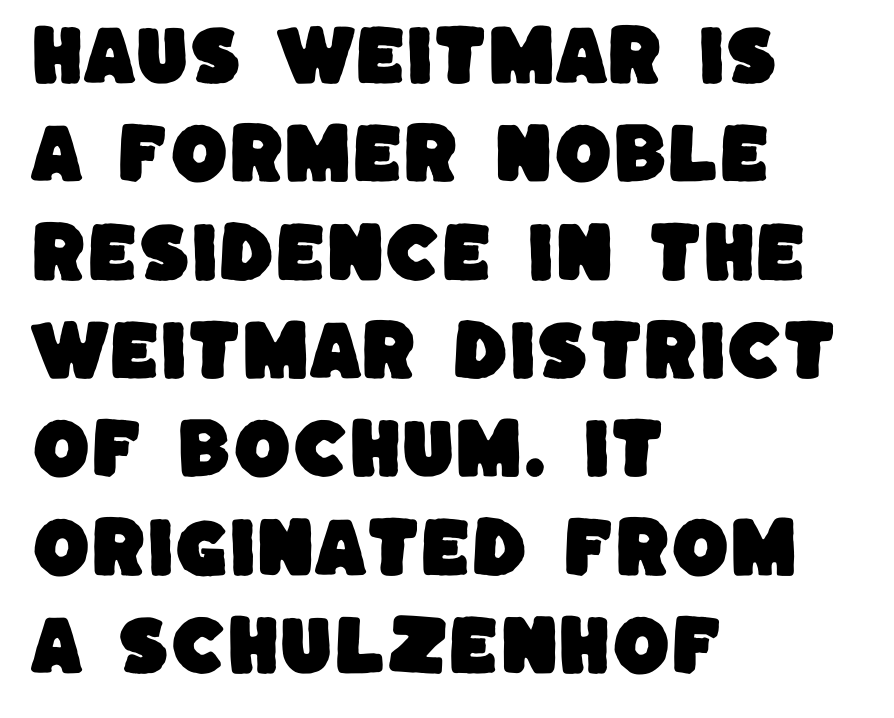
The image shows 66 px sans-serif type; set left-aligned, normal line spacing (1.49x), normal letter spacing, not underlined; low stroke contrast and a large x-height.
